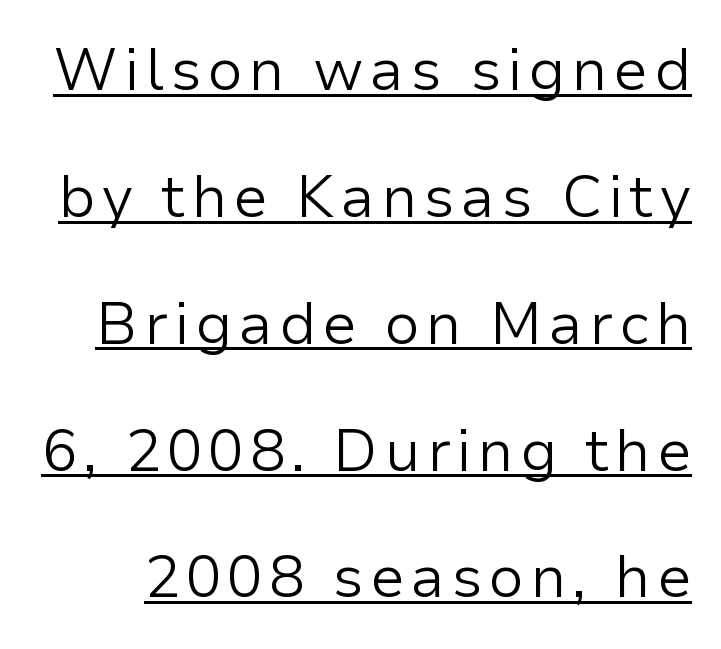
{"serif": "no", "italic": "no", "bold": "no", "weight": "light", "width": "normal", "stroke_contrast": "low", "x_height": "medium", "monospaced": "no", "underline": "yes", "line_spacing": "loose", "line_spacing_ratio": 2.15, "glyph_px": 59}
